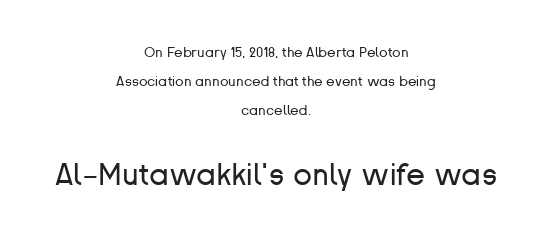
{"serif": "no", "italic": "no", "bold": "no", "weight": "regular", "width": "normal", "stroke_contrast": "low", "x_height": "medium", "monospaced": "no", "underline": "no", "align": "center", "line_spacing": "loose", "line_spacing_ratio": 2.08, "letter_spacing": "normal", "letter_spacing_em": 0.0, "larger_block": "second", "size_ratio": 2.21, "glyph_px": 31}
